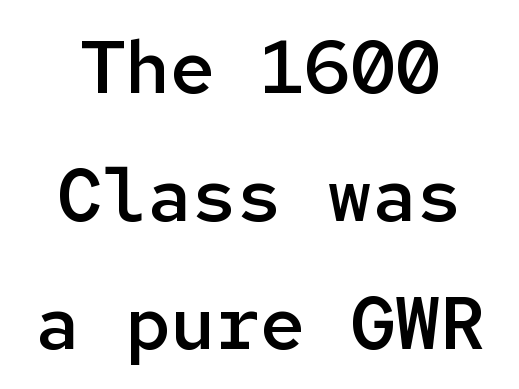
The image shows 75 px semibold sans-serif type, upright, monospaced; set centered, line spacing 1.71x, normal letter spacing, not underlined; low stroke contrast and a medium x-height.
